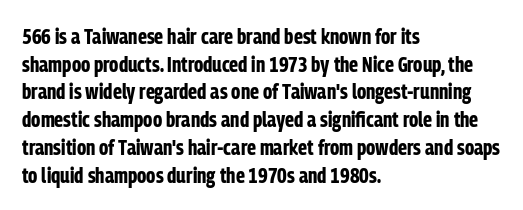
{"italic": "no", "bold": "yes", "underline": "no", "align": "left", "line_spacing": "normal", "line_spacing_ratio": 1.26, "letter_spacing": "normal", "letter_spacing_em": 0.0, "glyph_px": 22}
